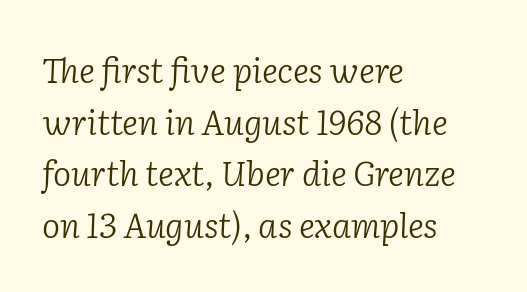
{"serif": "yes", "italic": "yes", "lean": "right", "slant_degrees": 2, "bold": "no", "weight": "light", "width": "normal", "stroke_contrast": "low", "x_height": "medium", "monospaced": "no", "underline": "no", "align": "left", "line_spacing": "normal", "line_spacing_ratio": 1.52, "letter_spacing": "normal", "letter_spacing_em": 0.0, "glyph_px": 34}
